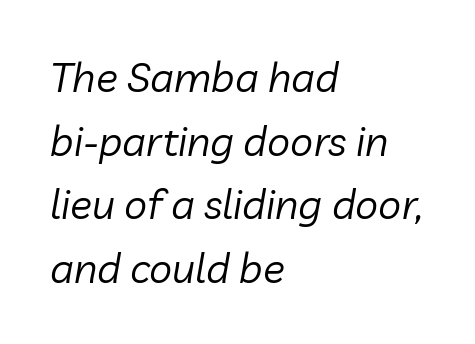
Q: Is the text bold? A: No.
Q: Is the text italic (slanted)? A: Yes, it leans right by about 10 degrees.
Q: Is the text underlined? A: No.
Q: How is the paragraph aligned? A: Left-aligned.
Q: Is the spacing between letters normal or unusually wide? A: Normal.
Q: Is the spacing between lines tight, normal or loose? A: Normal.
Q: Width (condensed, normal, or wide)? A: Normal.
Q: Stroke contrast? A: Low.
Q: x-height? A: Medium.
Q: Monospaced? A: No.
